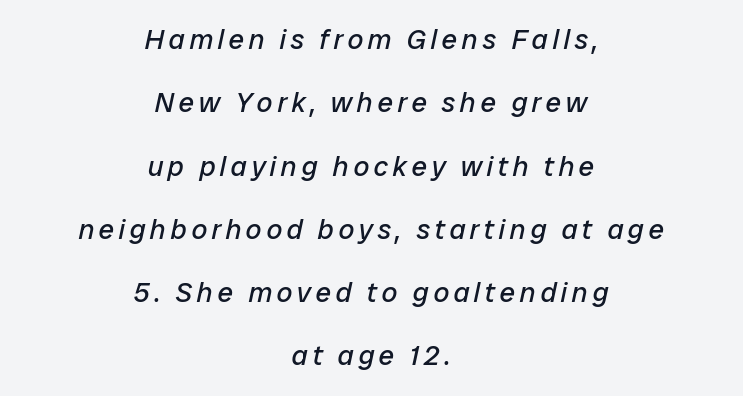
These lines are centered, leaving both edges ragged. The text carries the slant typical of an italic or oblique font. Reading down the column, the eye jumps a long way to each next line. Heaviness? Minimal to ordinary, like unemphasized prose.
